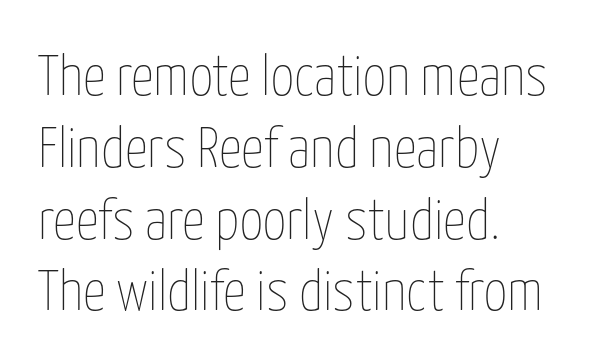
Q: Is the text bold? A: No.
Q: Is the text italic (slanted)? A: No, it is upright.
Q: Is the text underlined? A: No.
Q: How is the paragraph aligned? A: Left-aligned.
Q: Is the spacing between letters normal or unusually wide? A: Normal.
Q: Is the spacing between lines tight, normal or loose? A: Normal.
Q: Width (condensed, normal, or wide)? A: Condensed.
Q: Stroke contrast? A: Low.
Q: x-height? A: Medium.
Q: Monospaced? A: No.
